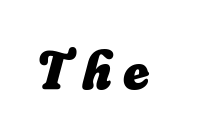
{"bold": "yes", "weight": "heavy", "width": "normal", "stroke_contrast": "low", "x_height": "small", "monospaced": "no", "underline": "no", "letter_spacing": "wide", "letter_spacing_em": 0.21, "glyph_px": 54}
